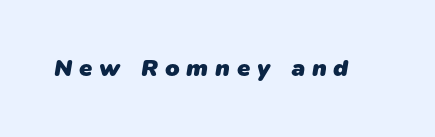
Thick stems and heavy bowls — unmistakably bold. The specimen omits any rule beneath the text block's lines. Characters follow at a spacing far wider than the type designer built in.
